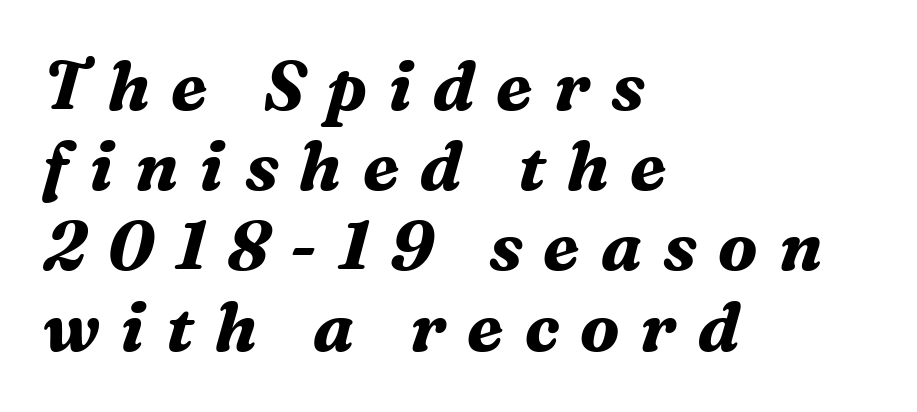
Left-aligned paragraph, ragged on the right. The rendering uses natural spacing where letterforms have individual widths. The letters are bold, with thick, heavy strokes. The gaps between neighbouring characters are conspicuously large. The glyphs look as if they've been sheared to an angle. This rendering employs a face with finishing strokes, i.e., a serif.
